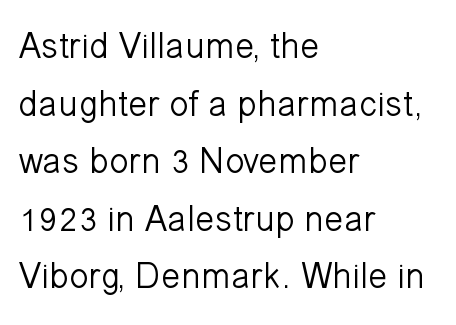
The image shows 36 px light sans-serif type, upright; set left-aligned, normal line spacing (1.6x), normal letter spacing, not underlined; low stroke contrast and a medium x-height.
